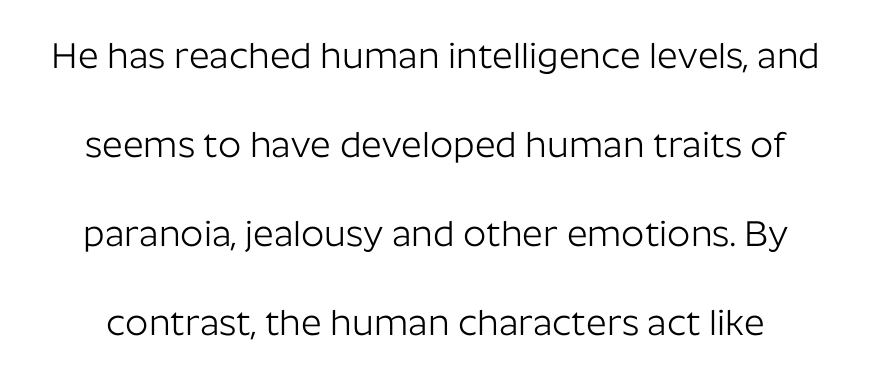
Q: Is the text bold? A: No.
Q: Is the text italic (slanted)? A: No, it is upright.
Q: Is the typeface a serif or a sans-serif typeface? A: Sans-serif.
Q: Is the text underlined? A: No.
Q: Is the spacing between letters normal or unusually wide? A: Normal.
Q: Is the spacing between lines tight, normal or loose? A: Loose.
Q: Width (condensed, normal, or wide)? A: Normal.
Q: Stroke contrast? A: Low.
Q: x-height? A: Medium.
Q: Monospaced? A: No.
